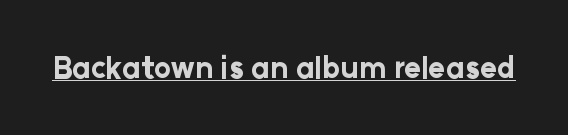
Q: Is the text bold? A: Yes.
Q: Is the text italic (slanted)? A: No, it is upright.
Q: Is the typeface a serif or a sans-serif typeface? A: Sans-serif.
Q: Is the text underlined? A: Yes.
Q: Is the spacing between letters normal or unusually wide? A: Normal.
Q: Width (condensed, normal, or wide)? A: Normal.
Q: Stroke contrast? A: Low.
Q: x-height? A: Medium.
Q: Monospaced? A: No.
